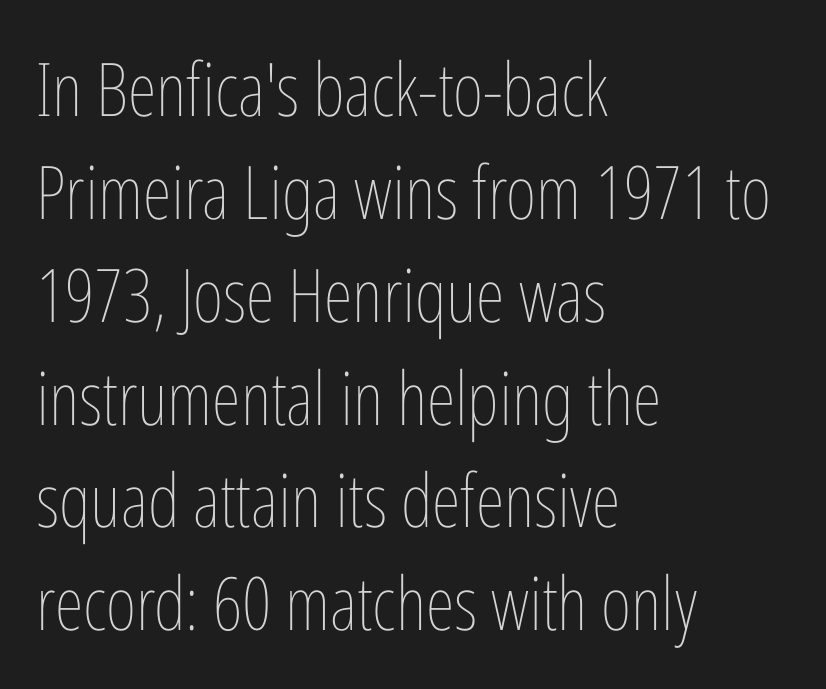
Is there much room between lines? A standard amount, neither cramped nor airy. The string is rendered with underlining switched off. Is this a fixed-width face? No — the glyphs have proportional, varying widths. The setting favours the left margin, as ordinary paragraphs usually do. The weight would be labelled regular, book, light, or lighter still. The rendering keeps characters at their native spacing.
